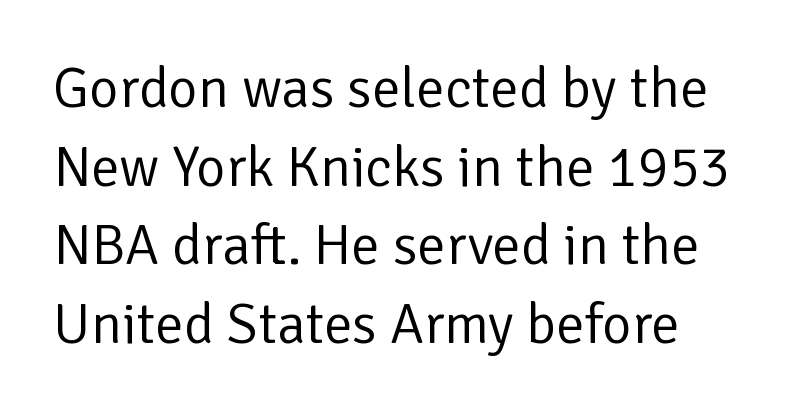
Caption: face not bold, strokes unweighted. The block of text has a typical density, with ordinary space between rows. Tracking here is standard; glyphs follow each other at the usual distance. The glyphs are unaccompanied by any horizontal stroke below them. Unlike a traditional serif, this face leaves its strokes unadorned. The letters advance in unequal steps, a hallmark of proportional type.
